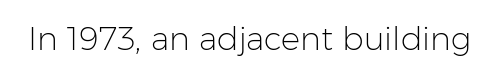
The face used here is a sans, in the tradition of grotesques and geometrics. These lines are rendered in a variable-pitch font. This rendering features lettering with no underline. Standard letterfit; no display-style spreading of the glyphs. The passage shown is not bold in any degree.
